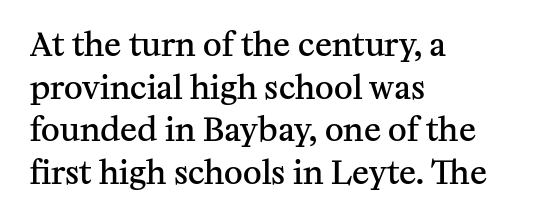
Q: Is the text bold? A: Semi-bold.
Q: Is the text italic (slanted)? A: No, it is upright.
Q: Is the typeface a serif or a sans-serif typeface? A: Serif.
Q: Is the text underlined? A: No.
Q: How is the paragraph aligned? A: Left-aligned.
Q: Is the spacing between letters normal or unusually wide? A: Normal.
Q: Is the spacing between lines tight, normal or loose? A: Normal.
Q: Width (condensed, normal, or wide)? A: Normal.
Q: Stroke contrast? A: Medium.
Q: x-height? A: Medium.
Q: Monospaced? A: No.
